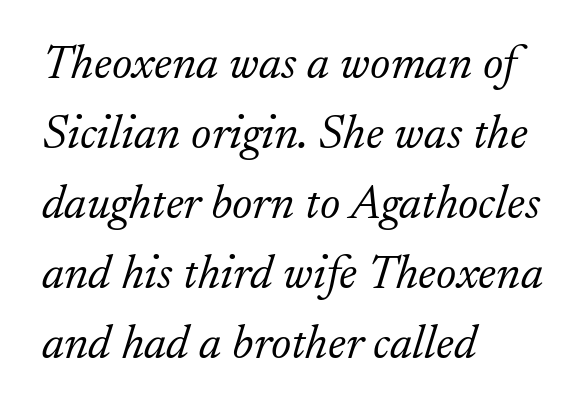
Yep, those are serifs on the letters. Where is the straight margin? On the left. Nothing heavy about these letters — not bold at all. Slanted lettering throughout.
